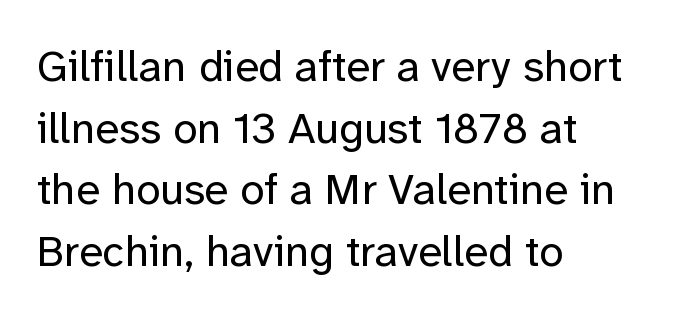
The line texture is even and compact thanks to regular tracking. Ink coverage per letter is moderate at most. This sample keeps an unexceptional amount of space between lines. Type style note: lacks serifs. Line beginnings align vertically; line endings do not.
